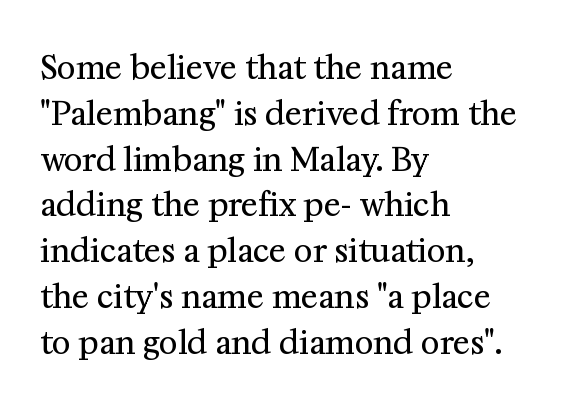
The image shows 32 px regular-weight serif type, upright; set left-aligned, normal line spacing (1.43x), normal letter spacing, not underlined; medium stroke contrast and a medium x-height.
